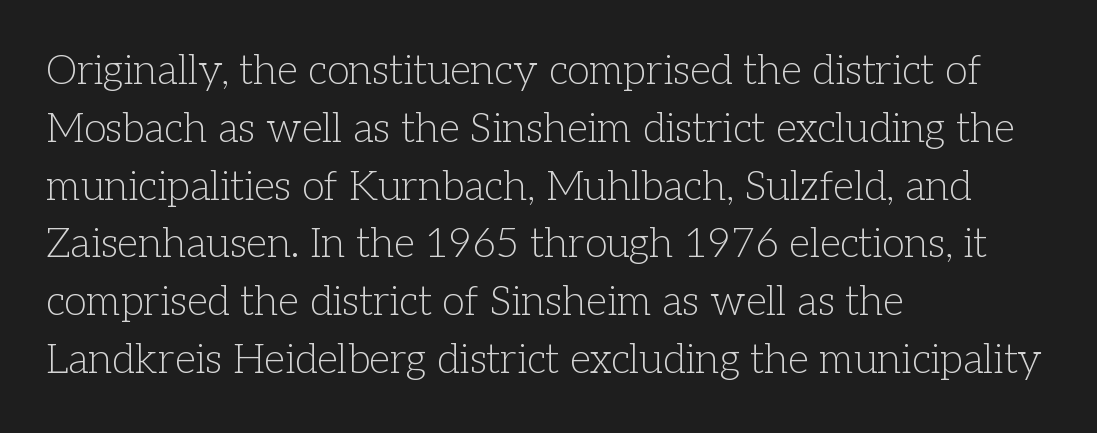
{"serif": "yes", "italic": "no", "bold": "no", "weight": "light", "width": "normal", "stroke_contrast": "low", "x_height": "medium", "monospaced": "no", "underline": "no", "align": "left", "line_spacing": "normal", "line_spacing_ratio": 1.41, "letter_spacing": "normal", "letter_spacing_em": 0.0, "glyph_px": 41}
